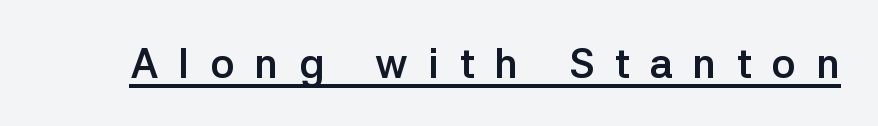
The image shows 41 px semibold sans-serif type, upright; set unusually wide letter spacing (+0.5 em), underlined; low stroke contrast and a medium x-height.
